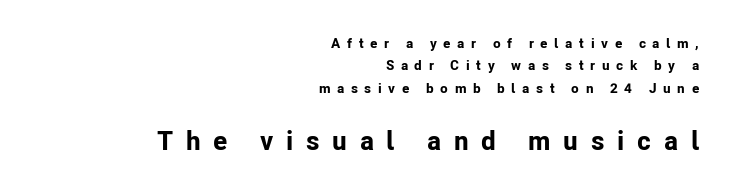
The image shows 27 px bold type, upright; set right-aligned, normal line spacing (1.6x), unusually wide letter spacing (+0.47 em), not underlined; the second (bottom) block is 1.93x larger.
